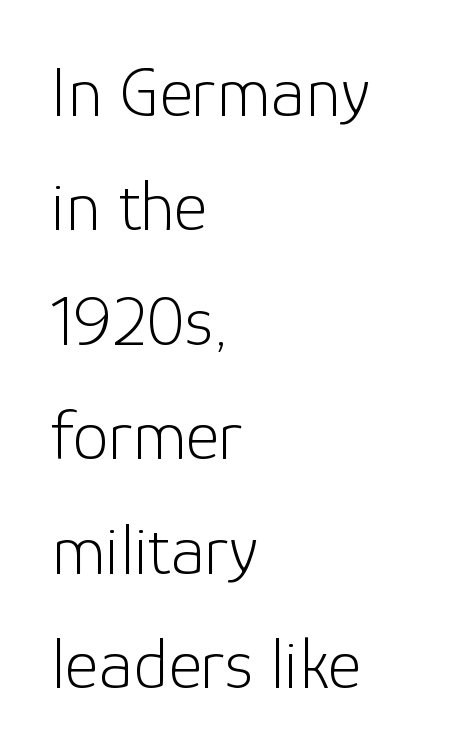
Q: Is the text bold? A: No.
Q: Is the text italic (slanted)? A: No, it is upright.
Q: Is the typeface a serif or a sans-serif typeface? A: Sans-serif.
Q: Is the text underlined? A: No.
Q: How is the paragraph aligned? A: Left-aligned.
Q: Is the spacing between letters normal or unusually wide? A: Normal.
Q: Is the spacing between lines tight, normal or loose? A: Normal.
Q: Width (condensed, normal, or wide)? A: Normal.
Q: Stroke contrast? A: Low.
Q: x-height? A: Medium.
Q: Monospaced? A: No.
